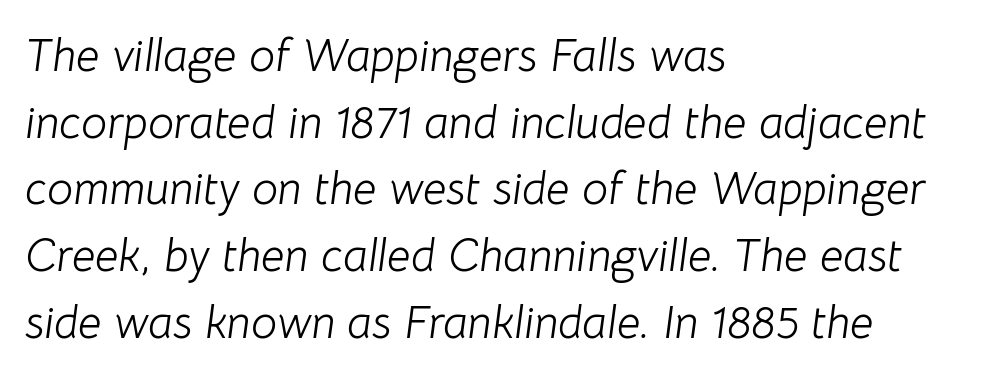
Q: Is the text bold? A: No.
Q: Is the text italic (slanted)? A: Yes, it leans right by about 8 degrees.
Q: Is the text underlined? A: No.
Q: How is the paragraph aligned? A: Left-aligned.
Q: Is the spacing between letters normal or unusually wide? A: Normal.
Q: Is the spacing between lines tight, normal or loose? A: Normal.
Q: Width (condensed, normal, or wide)? A: Normal.
Q: Stroke contrast? A: Low.
Q: x-height? A: Medium.
Q: Monospaced? A: No.
